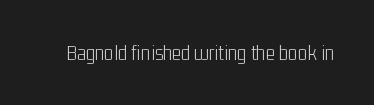
The space directly below the letters is spotless. Quick note: not italic, upright. The line texture is even and compact thanks to regular tracking. These glyphs show unthickened strokes, regular width or finer.
